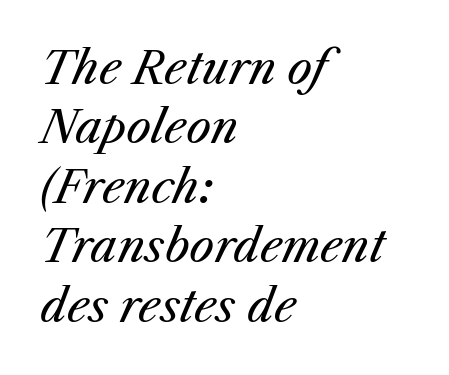
Q: Is the text bold? A: No.
Q: Is the text italic (slanted)? A: Yes, it leans right by about 25 degrees.
Q: Is the text underlined? A: No.
Q: How is the paragraph aligned? A: Left-aligned.
Q: Is the spacing between letters normal or unusually wide? A: Normal.
Q: Is the spacing between lines tight, normal or loose? A: Normal.
Q: Width (condensed, normal, or wide)? A: Normal.
Q: Stroke contrast? A: Medium.
Q: x-height? A: Medium.
Q: Monospaced? A: No.
